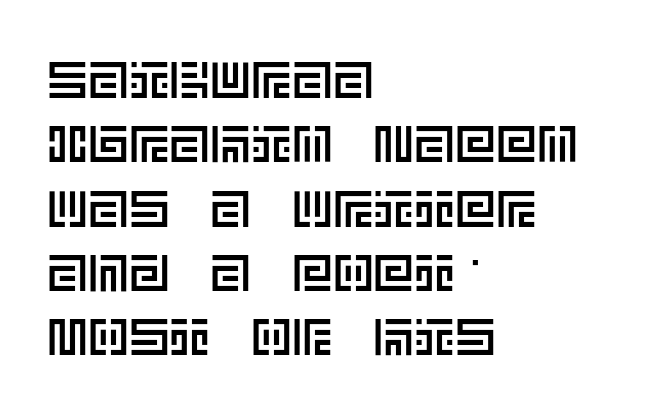
The image shows 51 px text type, upright; set left-aligned, normal line spacing (1.26x), normal letter spacing, not underlined; a large x-height.
